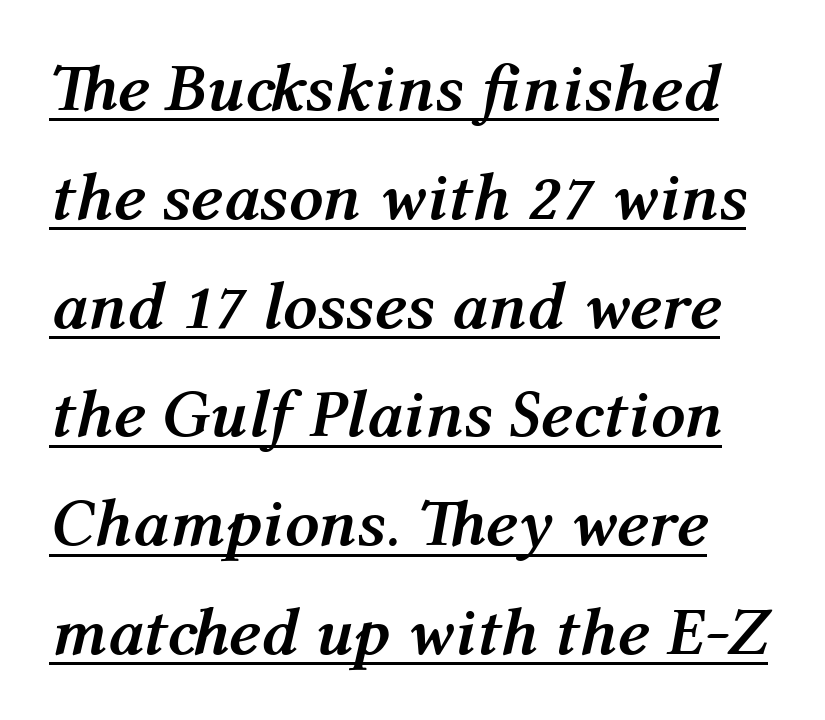
The image shows 68 px semibold type, italic (leaning right); set normal line spacing (1.6x), normal letter spacing, underlined; medium stroke contrast and a medium x-height.
